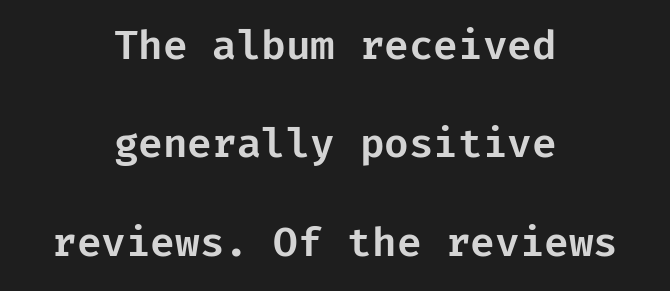
Q: Is the text italic (slanted)? A: No, it is upright.
Q: Is the typeface a serif or a sans-serif typeface? A: Sans-serif.
Q: Is the text underlined? A: No.
Q: How is the paragraph aligned? A: Centered.
Q: Is the spacing between letters normal or unusually wide? A: Normal.
Q: Is the spacing between lines tight, normal or loose? A: Loose.
Q: Width (condensed, normal, or wide)? A: Normal.
Q: Stroke contrast? A: Low.
Q: x-height? A: Medium.
